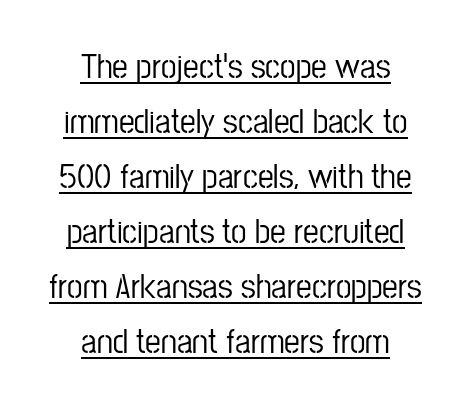
The image shows 35 px condensed sans-serif type, upright; set centered, normal line spacing (1.57x), normal letter spacing, underlined; low stroke contrast and a medium x-height.
